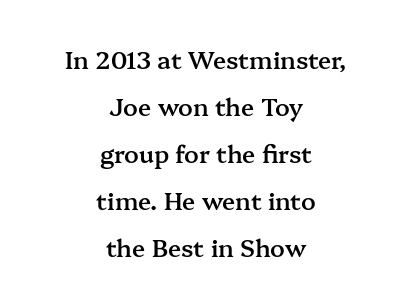
{"italic": "no", "bold": "semi", "underline": "no", "align": "center", "line_spacing": "loose", "line_spacing_ratio": 1.96, "letter_spacing": "normal", "letter_spacing_em": 0.0, "glyph_px": 24}
